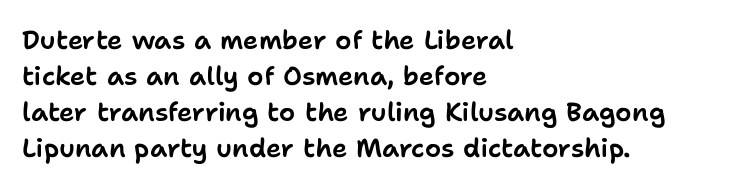
Q: Is the text italic (slanted)? A: No, it is upright.
Q: Is the text underlined? A: No.
Q: How is the paragraph aligned? A: Left-aligned.
Q: Is the spacing between letters normal or unusually wide? A: Normal.
Q: Is the spacing between lines tight, normal or loose? A: Normal.
